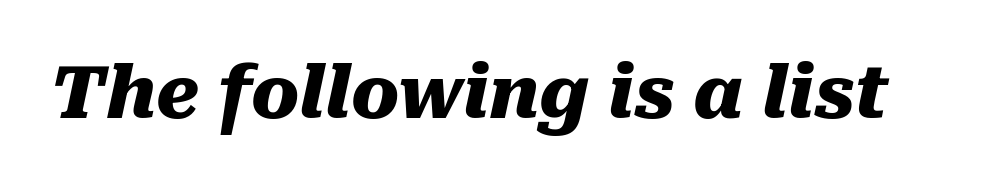
This sample has the flowing, uneven cadence of proportional lettering. The foot of each line stays bare and open. Heft: maximum for text — a bold. This rendering leaves character spacing at its baseline value.
